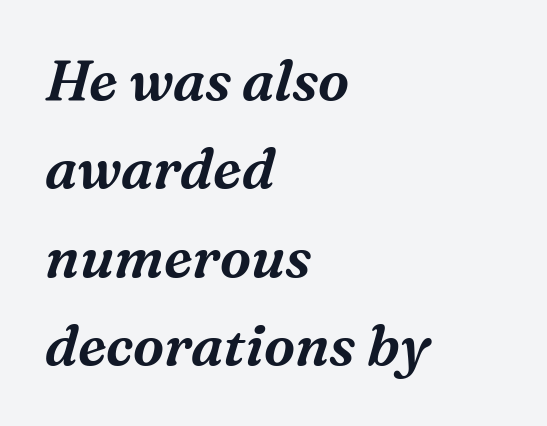
{"serif": "yes", "italic": "yes", "lean": "right", "slant_degrees": 16, "width": "normal", "stroke_contrast": "medium", "x_height": "medium", "monospaced": "no", "underline": "no", "align": "left", "line_spacing": "normal", "line_spacing_ratio": 1.58, "letter_spacing": "normal", "letter_spacing_em": 0.0, "glyph_px": 56}
